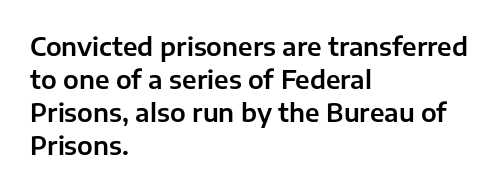
Q: Is the text italic (slanted)? A: No, it is upright.
Q: Is the text underlined? A: No.
Q: How is the paragraph aligned? A: Left-aligned.
Q: Is the spacing between letters normal or unusually wide? A: Normal.
Q: Is the spacing between lines tight, normal or loose? A: Normal.
